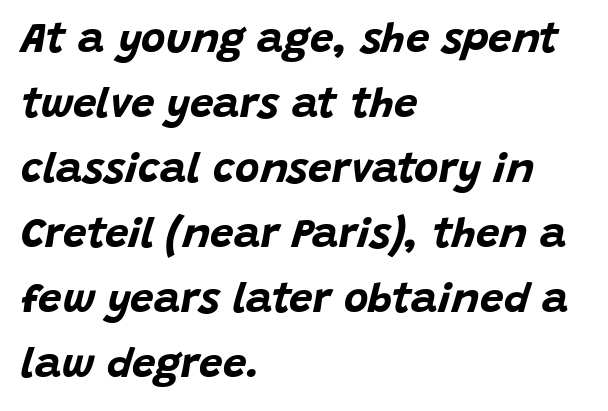
The image shows 42 px bold type, italic (leaning right); set left-aligned, normal line spacing (1.55x), normal letter spacing, not underlined; low stroke contrast and a large x-height.
